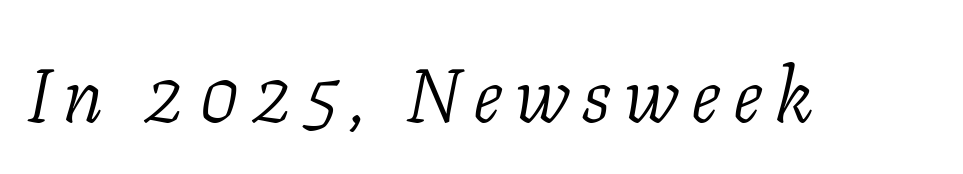
The image shows 75 px light serif type, italic (leaning right); set not underlined; low stroke contrast and a medium x-height.
